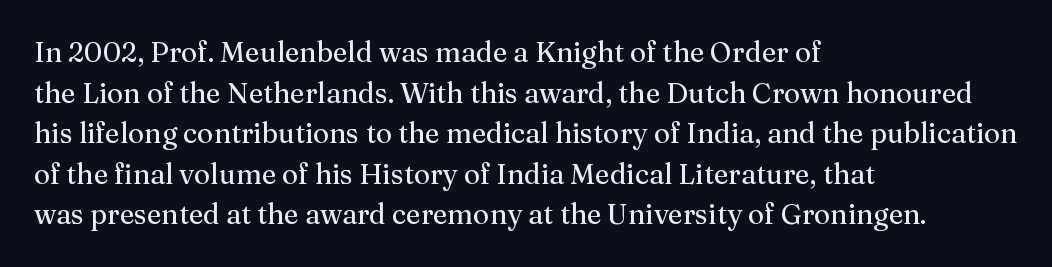
Q: Is the text bold? A: No.
Q: Is the text italic (slanted)? A: No, it is upright.
Q: Is the typeface a serif or a sans-serif typeface? A: Serif.
Q: Is the text underlined? A: No.
Q: How is the paragraph aligned? A: Left-aligned.
Q: Is the spacing between letters normal or unusually wide? A: Normal.
Q: Is the spacing between lines tight, normal or loose? A: Normal.
Q: Width (condensed, normal, or wide)? A: Normal.
Q: Stroke contrast? A: Medium.
Q: x-height? A: Medium.
Q: Monospaced? A: No.
